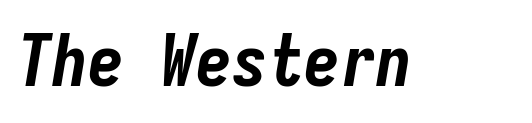
Look at the stroke-to-counter ratio: heavy, a bold. There is no visible air inserted between adjacent glyphs. Characters are canted at an angle relative to the baseline's perpendicular. Spacing verdict: monospaced, one width for all characters. Descenders are the only things crossing below the line.
